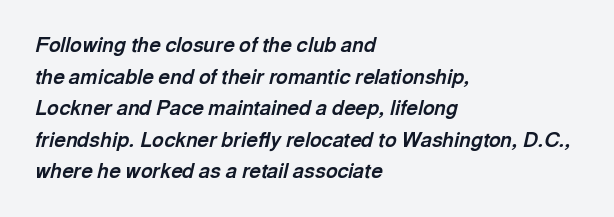
The image shows 20 px bold type, italic (leaning right); set left-aligned, normal line spacing (1.58x), normal letter spacing, not underlined.
